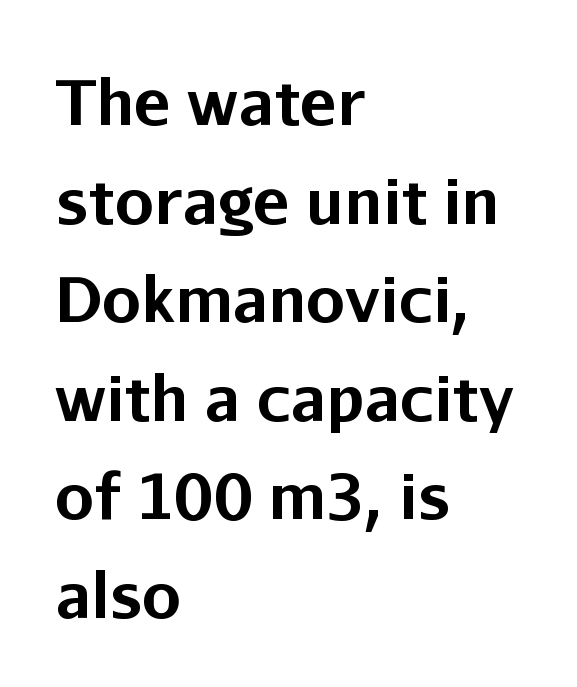
{"serif": "no", "italic": "no", "bold": "yes", "weight": "bold", "width": "normal", "stroke_contrast": "low", "x_height": "medium", "monospaced": "no", "underline": "no", "align": "left", "line_spacing": "normal", "line_spacing_ratio": 1.59, "letter_spacing": "normal", "letter_spacing_em": 0.0, "glyph_px": 62}
